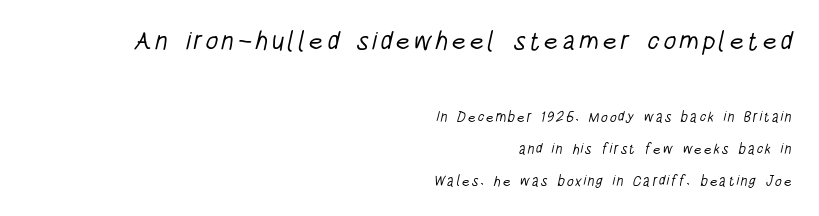
No letter is thick-stroked: the sample isn't bold. The rendering uses a large line-height, opening up the rows. The initial chunk of copy outweighs the following chunk in type size. Check under the words: just untouched page.
